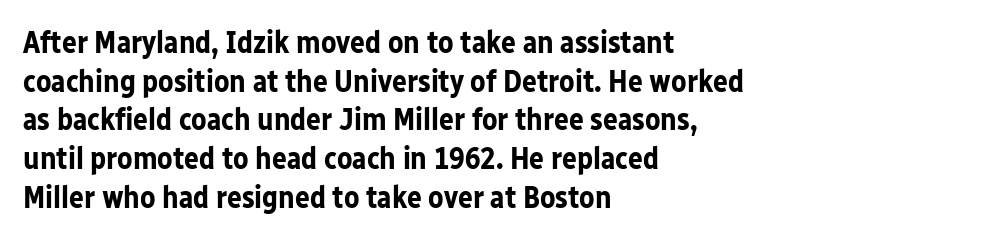
In CSS terms this would be text-align: left. A full-strength bold gives these letters their thick strokes. The rendering keeps characters at their native spacing. Stroke terminals: plain, sans-serif. Posture: straight, roman, zero tilt. Decoration check: the copy has no underline.
